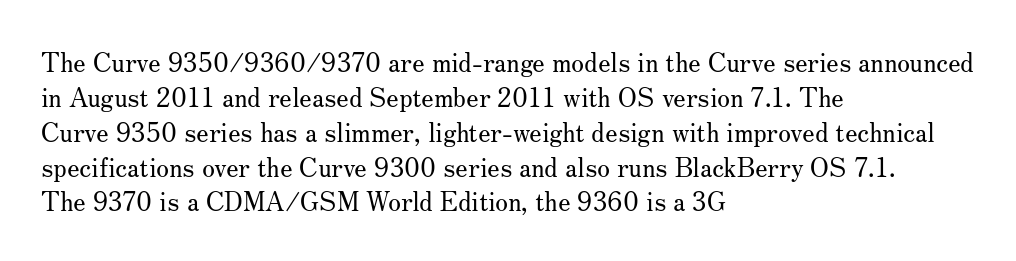
Q: Is the text bold? A: No.
Q: Is the text italic (slanted)? A: No, it is upright.
Q: Is the text underlined? A: No.
Q: How is the paragraph aligned? A: Left-aligned.
Q: Is the spacing between letters normal or unusually wide? A: Normal.
Q: Is the spacing between lines tight, normal or loose? A: Normal.
